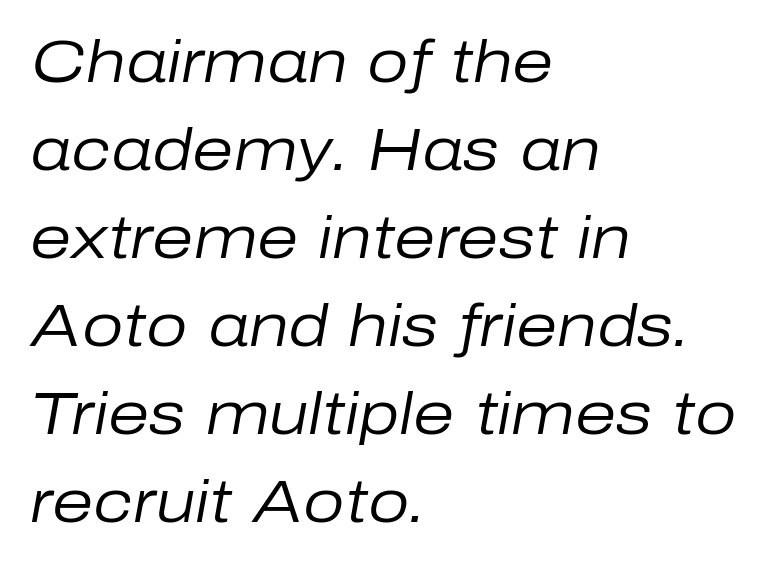
{"italic": "yes", "lean": "right", "slant_degrees": 10, "bold": "no", "weight": "regular", "width": "normal", "stroke_contrast": "low", "x_height": "medium", "monospaced": "no", "underline": "no", "align": "left", "line_spacing": "normal", "line_spacing_ratio": 1.49, "letter_spacing": "normal", "letter_spacing_em": 0.0, "glyph_px": 59}
